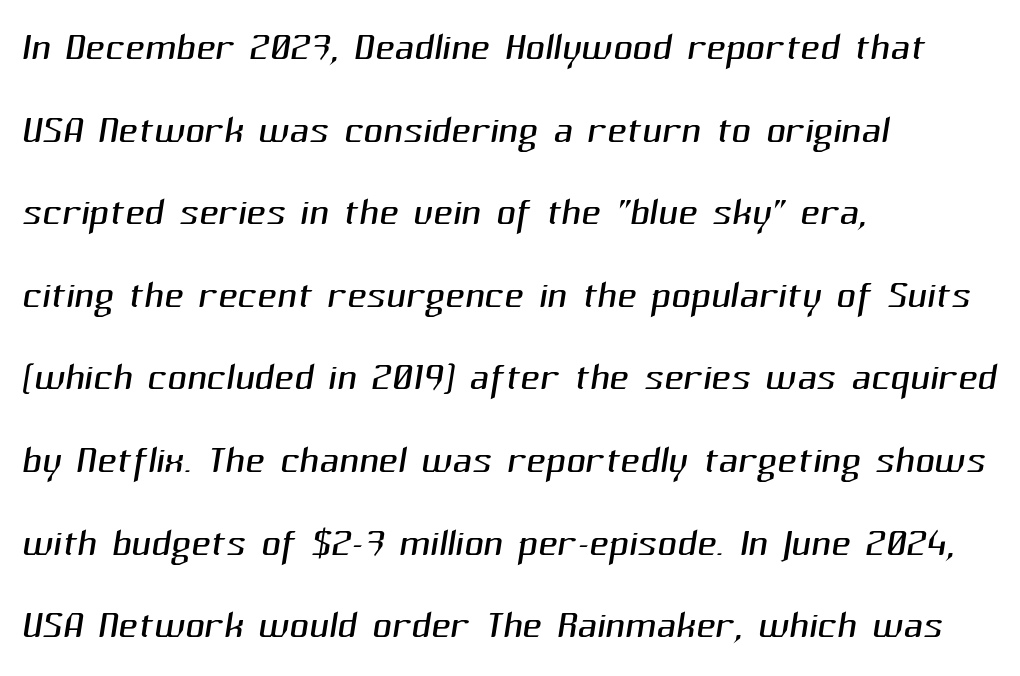
Q: Is the text bold? A: No.
Q: Is the typeface a serif or a sans-serif typeface? A: Sans-serif.
Q: Is the text underlined? A: No.
Q: How is the paragraph aligned? A: Left-aligned.
Q: Is the spacing between letters normal or unusually wide? A: Normal.
Q: Is the spacing between lines tight, normal or loose? A: Normal.
Q: Width (condensed, normal, or wide)? A: Normal.
Q: Stroke contrast? A: Medium.
Q: x-height? A: Medium.
Q: Monospaced? A: No.
